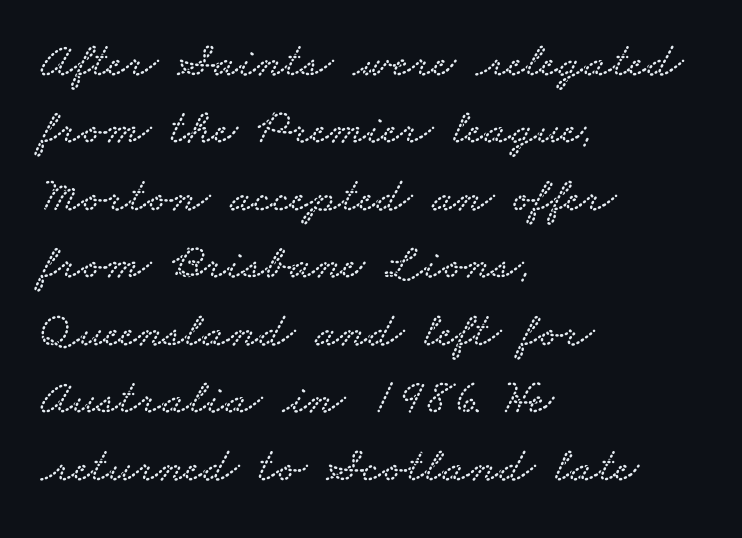
Q: Is the typeface a serif or a sans-serif typeface? A: Serif.
Q: Is the text underlined? A: No.
Q: How is the paragraph aligned? A: Left-aligned.
Q: Is the spacing between letters normal or unusually wide? A: Normal.
Q: Is the spacing between lines tight, normal or loose? A: Normal.
Q: Width (condensed, normal, or wide)? A: Wide.
Q: Stroke contrast? A: Low.
Q: x-height? A: Small.
Q: Monospaced? A: No.
